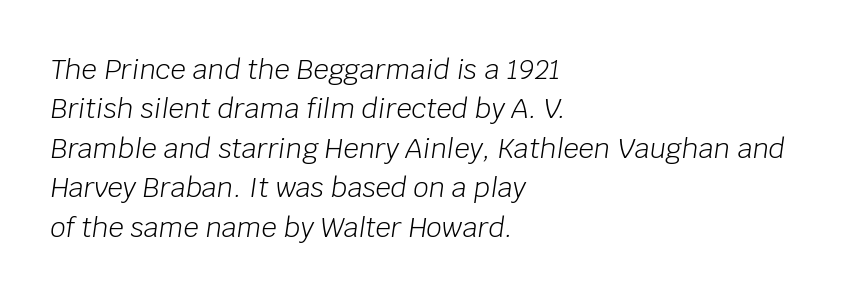
Q: Is the text bold? A: No.
Q: Is the text italic (slanted)? A: Yes, it leans right by about 8 degrees.
Q: Is the text underlined? A: No.
Q: How is the paragraph aligned? A: Left-aligned.
Q: Is the spacing between letters normal or unusually wide? A: Normal.
Q: Is the spacing between lines tight, normal or loose? A: Normal.
